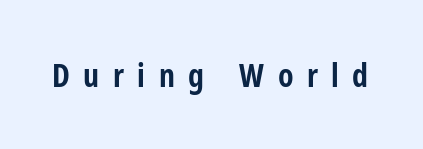
The letters advance in unequal steps, a hallmark of proportional type. No word sits above an underline. The type sits square on the baseline with zero lean. The font is running at its bold setting. Classification — sans serif. The passage shown has open, widely tracked lettering throughout.
